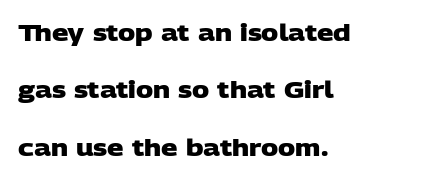
{"bold": "yes", "underline": "no", "align": "left", "line_spacing": "loose", "line_spacing_ratio": 2.5, "letter_spacing": "normal", "letter_spacing_em": 0.0, "glyph_px": 23}
